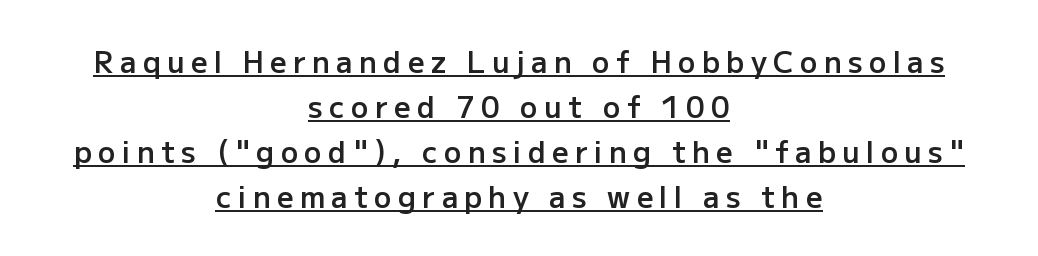
Q: Is the text bold? A: Semi-bold.
Q: Is the text italic (slanted)? A: No, it is upright.
Q: Is the typeface a serif or a sans-serif typeface? A: Sans-serif.
Q: Is the text underlined? A: Yes.
Q: How is the paragraph aligned? A: Centered.
Q: Is the spacing between letters normal or unusually wide? A: Unusually wide.
Q: Is the spacing between lines tight, normal or loose? A: Normal.
Q: Width (condensed, normal, or wide)? A: Normal.
Q: Stroke contrast? A: Low.
Q: x-height? A: Medium.
Q: Monospaced? A: No.
